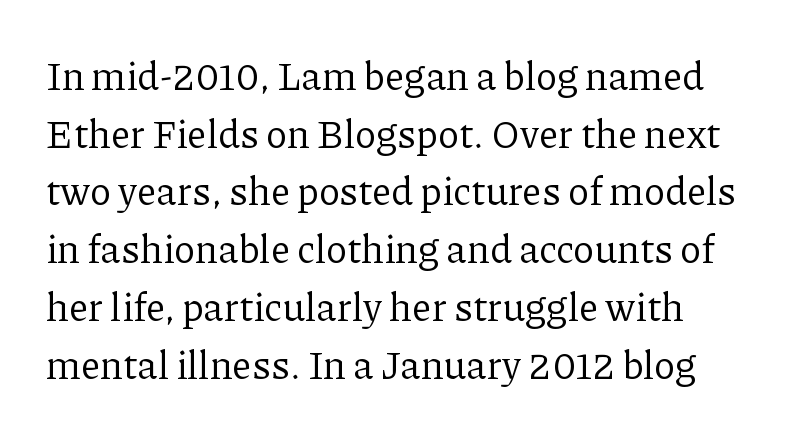
The image shows 39 px regular-weight serif type, upright; set normal line spacing (1.48x), normal letter spacing, not underlined; low stroke contrast and a medium x-height.
